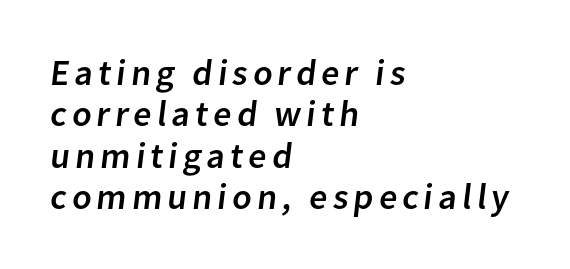
Note the varied advance widths — an 'i' is clearly narrower than an 'm'. Nobody drew a line under any word here. A student would call this left alignment; a typographer would say flush left, rag right. Serif or sans? Sans — the stroke terminals are bare. Vertically, the passage feels compressed, each row crowding the next.
